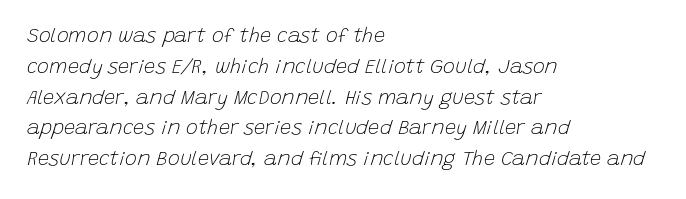
Does the lettering tilt? It does — this is italic. Each new line begins a customary step beneath the previous one. Is the stroke heavy? The answer is a plain regular-or-lighter. Glance below the letters and you will spot only blank space.
